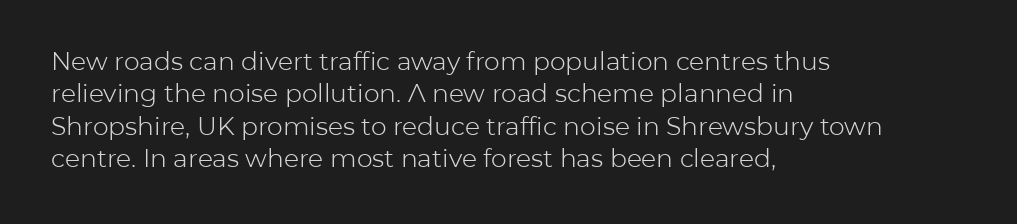
The words here are not underlined. Whoever set this chose a conventional vertical rhythm. Honestly, the letter spacing is just normal — you wouldn't notice it. Tall strokes in this sample are plumb rather than angled. Compared with a centered layout, this one pins lines to the left instead. The weight tops out at a normal text grade.
